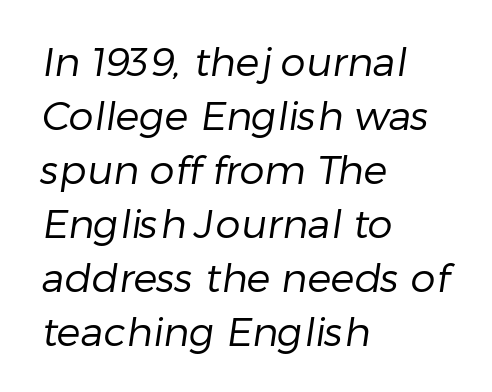
The image shows 40 px regular-weight sans-serif type; set left-aligned, normal line spacing (1.35x), normal letter spacing, not underlined; low stroke contrast and a medium x-height.
